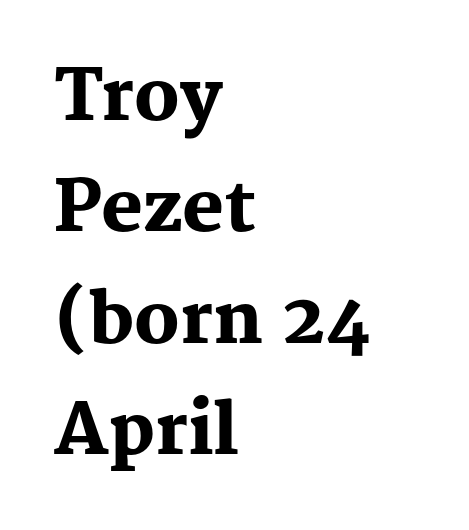
The image shows 70 px heavy serif type, upright; set left-aligned, normal line spacing (1.59x), normal letter spacing, not underlined; medium stroke contrast and a medium x-height.
